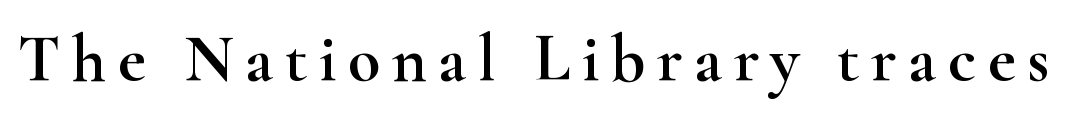
Q: Is the text italic (slanted)? A: No, it is upright.
Q: Is the typeface a serif or a sans-serif typeface? A: Serif.
Q: Is the text underlined? A: No.
Q: Width (condensed, normal, or wide)? A: Wide.
Q: Stroke contrast? A: High.
Q: x-height? A: Small.
Q: Monospaced? A: No.
